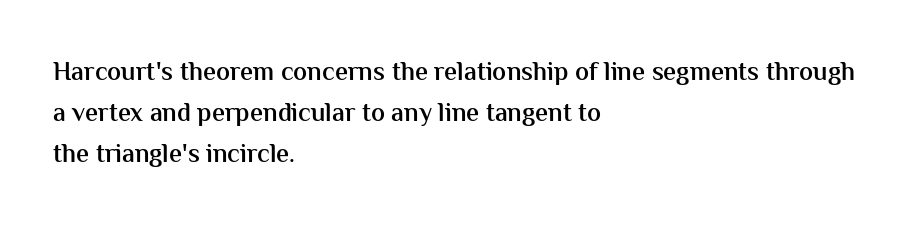
{"italic": "no", "bold": "semi", "underline": "no", "align": "left", "line_spacing": "normal", "line_spacing_ratio": 1.58, "letter_spacing": "normal", "letter_spacing_em": 0.0, "glyph_px": 26}
